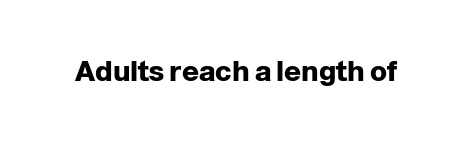
{"serif": "no", "italic": "no", "bold": "yes", "weight": "heavy", "width": "normal", "stroke_contrast": "low", "x_height": "medium", "monospaced": "no", "underline": "no", "letter_spacing": "normal", "letter_spacing_em": 0.0, "glyph_px": 28}
